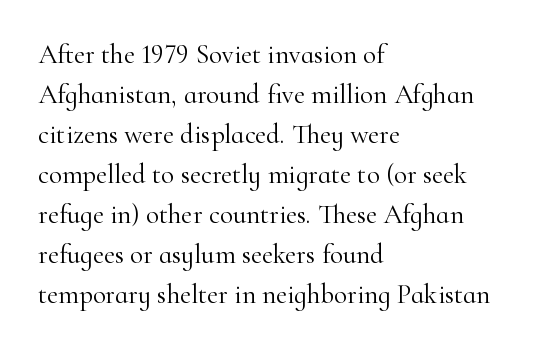
Italic: no, the glyphs are upright roman. Observe the ordinary spacing: letters are neighbours, not strangers. Line spacing here is normal. The zone under the glyphs is completely vacant. These lines stack with their left ends in a neat column.
